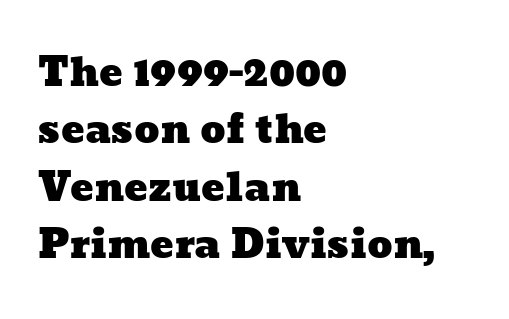
Q: Is the text underlined? A: No.
Q: How is the paragraph aligned? A: Left-aligned.
Q: Is the spacing between letters normal or unusually wide? A: Normal.
Q: Is the spacing between lines tight, normal or loose? A: Normal.
Q: Width (condensed, normal, or wide)? A: Wide.
Q: Stroke contrast? A: Low.
Q: x-height? A: Medium.
Q: Monospaced? A: No.
